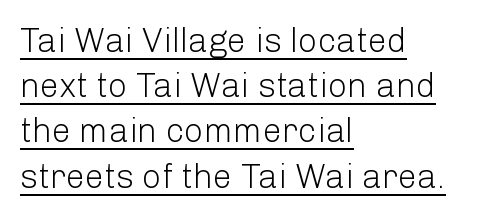
Q: Is the text bold? A: No.
Q: Is the text italic (slanted)? A: No, it is upright.
Q: Is the typeface a serif or a sans-serif typeface? A: Sans-serif.
Q: Is the text underlined? A: Yes.
Q: How is the paragraph aligned? A: Left-aligned.
Q: Is the spacing between letters normal or unusually wide? A: Normal.
Q: Is the spacing between lines tight, normal or loose? A: Normal.
Q: Width (condensed, normal, or wide)? A: Normal.
Q: Stroke contrast? A: Low.
Q: x-height? A: Medium.
Q: Monospaced? A: No.
